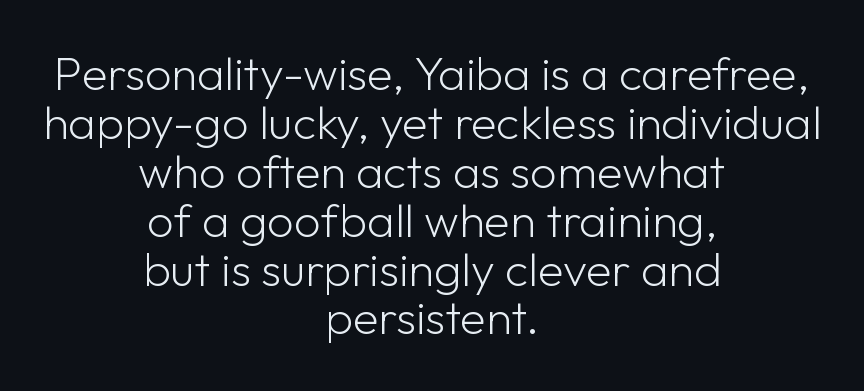
{"serif": "no", "italic": "no", "bold": "no", "weight": "light", "width": "normal", "stroke_contrast": "low", "x_height": "medium", "monospaced": "no", "underline": "no", "align": "center", "line_spacing": "tight", "line_spacing_ratio": 1.04, "letter_spacing": "normal", "letter_spacing_em": 0.0, "glyph_px": 47}
